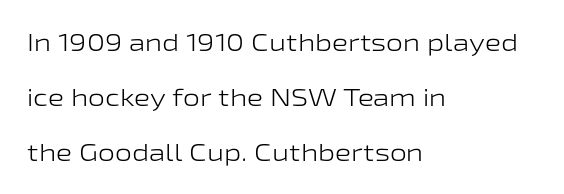
{"italic": "no", "bold": "no", "underline": "no", "align": "left", "line_spacing": "loose", "line_spacing_ratio": 2.3, "letter_spacing": "normal", "letter_spacing_em": 0.0, "glyph_px": 24}
